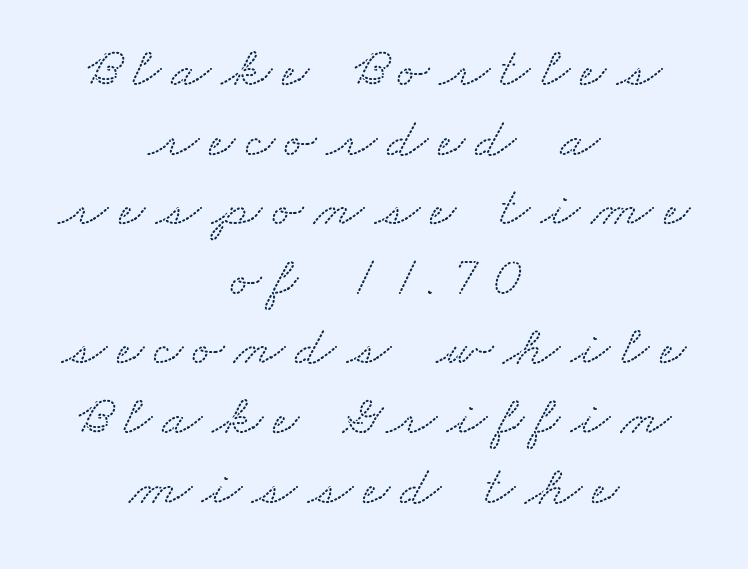
{"width": "wide", "stroke_contrast": "low", "x_height": "small", "monospaced": "no", "underline": "no", "align": "center", "line_spacing_ratio": 1.2, "glyph_px": 58}
